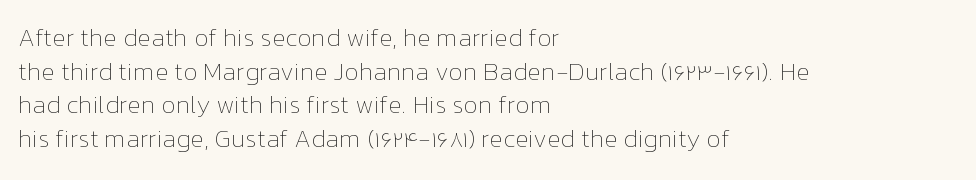
{"italic": "no", "bold": "no", "underline": "no", "align": "left", "line_spacing": "normal", "line_spacing_ratio": 1.35, "letter_spacing": "normal", "letter_spacing_em": 0.0, "glyph_px": 25}
